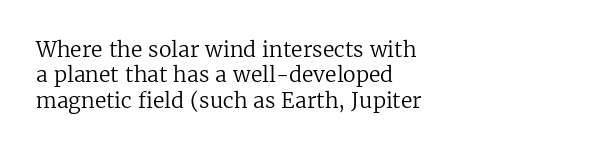
A bare baseline throughout the passage. Line beginnings align vertically; line endings do not. This sample uses plain, unmodified letter spacing. Posture: straight, roman, zero tilt. Is this a heavy cut? Hardly; it is regular or lighter.
